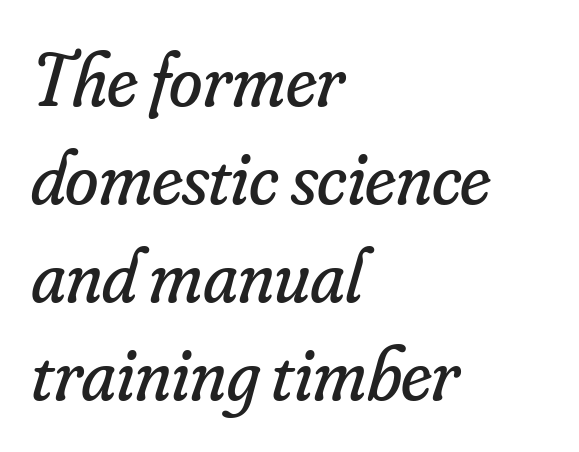
The image shows 76 px regular-weight serif type, italic (leaning right); set left-aligned, normal line spacing (1.29x), normal letter spacing, not underlined; low stroke contrast and a small x-height.
